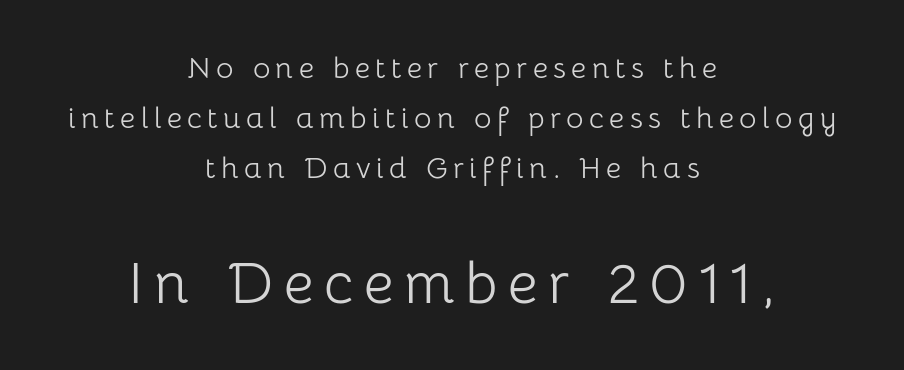
Q: Is the text bold? A: No.
Q: Is the text italic (slanted)? A: No, it is upright.
Q: Is the typeface a serif or a sans-serif typeface? A: Sans-serif.
Q: Is the text underlined? A: No.
Q: How is the paragraph aligned? A: Centered.
Q: Is the spacing between lines tight, normal or loose? A: Normal.
Q: Which block of text is set in a larger size, the first (top) or the second (bottom)? A: The second (bottom) one.
Q: Width (condensed, normal, or wide)? A: Normal.
Q: Stroke contrast? A: Low.
Q: x-height? A: Medium.
Q: Monospaced? A: No.
